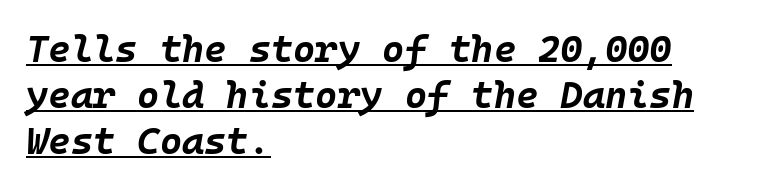
Q: Is the text bold? A: Yes.
Q: Is the text italic (slanted)? A: Yes, it leans right by about 10 degrees.
Q: Is the text underlined? A: Yes.
Q: How is the paragraph aligned? A: Left-aligned.
Q: Is the spacing between letters normal or unusually wide? A: Normal.
Q: Width (condensed, normal, or wide)? A: Normal.
Q: Stroke contrast? A: Low.
Q: x-height? A: Large.
Q: Monospaced? A: Yes.
